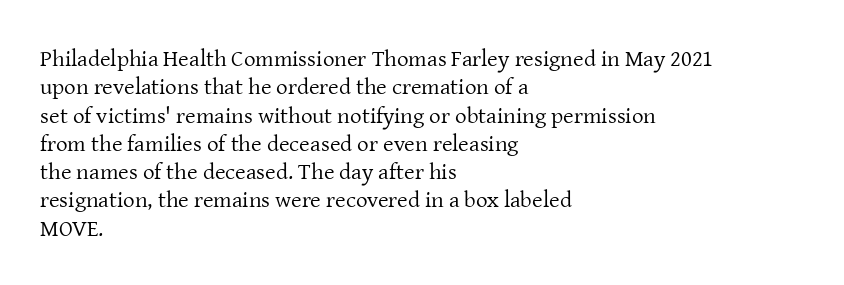
The image shows 23 px text type, upright; set left-aligned, line spacing 1.23x, normal letter spacing, not underlined.
